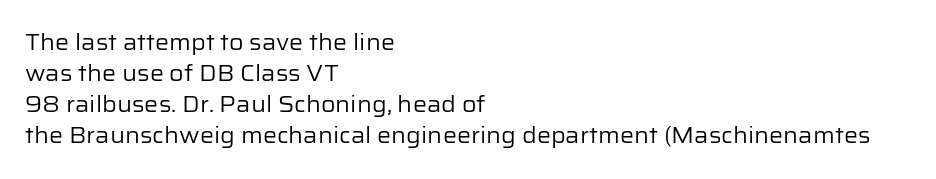
The image shows 22 px text type, upright; set left-aligned, normal line spacing (1.41x), normal letter spacing, not underlined.
